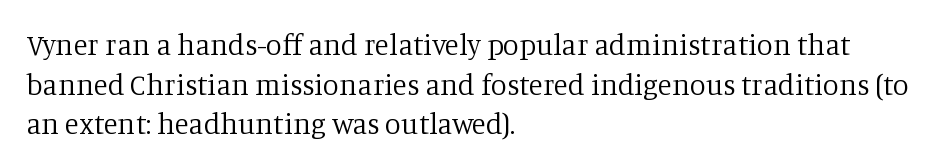
{"serif": "yes", "italic": "no", "bold": "no", "weight": "regular", "width": "normal", "stroke_contrast": "low", "x_height": "large", "monospaced": "no", "underline": "no", "align": "left", "line_spacing": "normal", "line_spacing_ratio": 1.37, "letter_spacing": "normal", "letter_spacing_em": 0.0, "glyph_px": 29}
